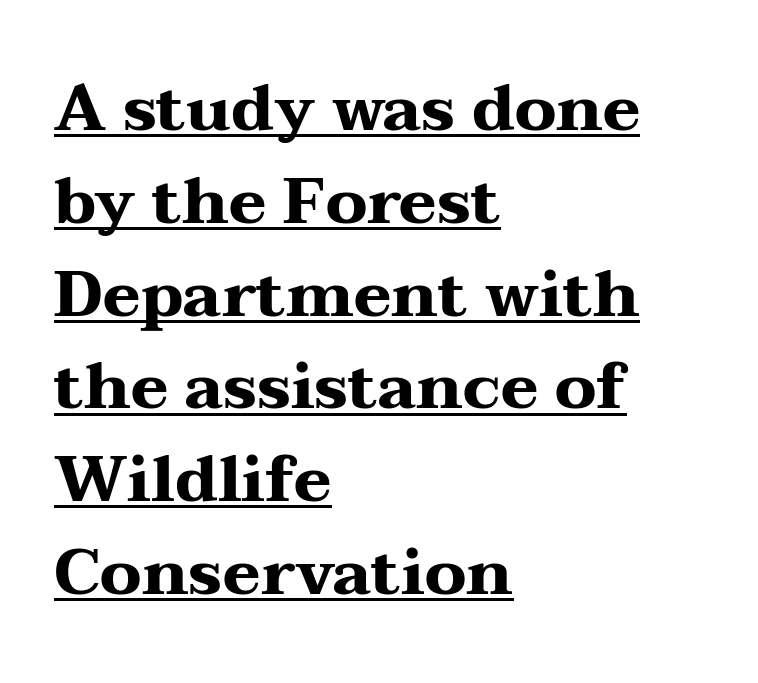
{"serif": "yes", "italic": "no", "bold": "yes", "weight": "heavy", "width": "wide", "stroke_contrast": "medium", "x_height": "medium", "monospaced": "no", "underline": "yes", "align": "left", "line_spacing": "normal", "line_spacing_ratio": 1.45, "letter_spacing": "normal", "letter_spacing_em": 0.0, "glyph_px": 64}
